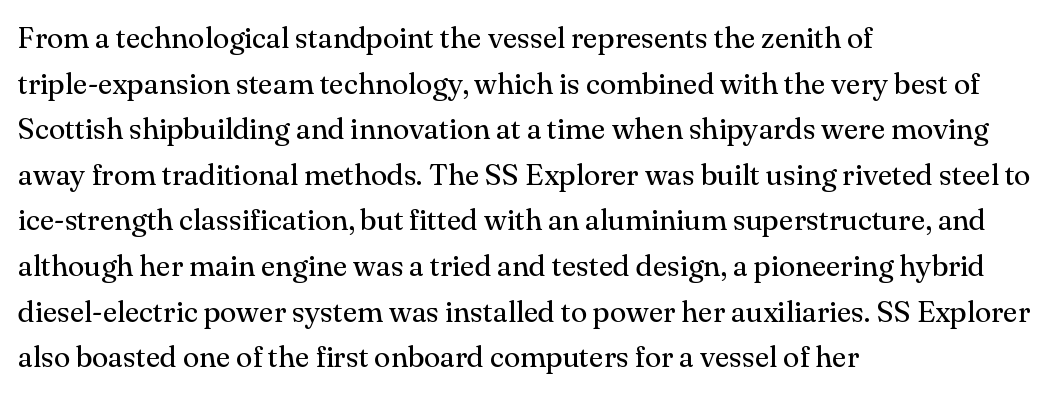
The image shows 30 px regular-weight serif type, upright; set left-aligned, normal line spacing (1.52x), normal letter spacing, not underlined; medium stroke contrast and a small x-height.
